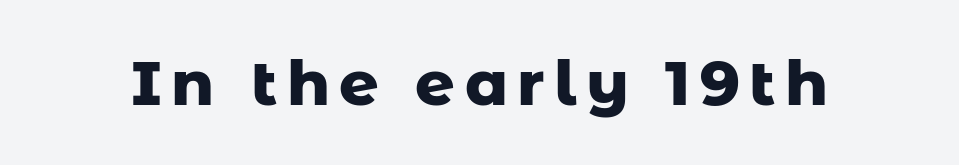
Q: Is the text bold? A: Yes.
Q: Is the text italic (slanted)? A: No, it is upright.
Q: Is the typeface a serif or a sans-serif typeface? A: Sans-serif.
Q: Is the text underlined? A: No.
Q: Width (condensed, normal, or wide)? A: Normal.
Q: Stroke contrast? A: Low.
Q: x-height? A: Medium.
Q: Monospaced? A: No.
